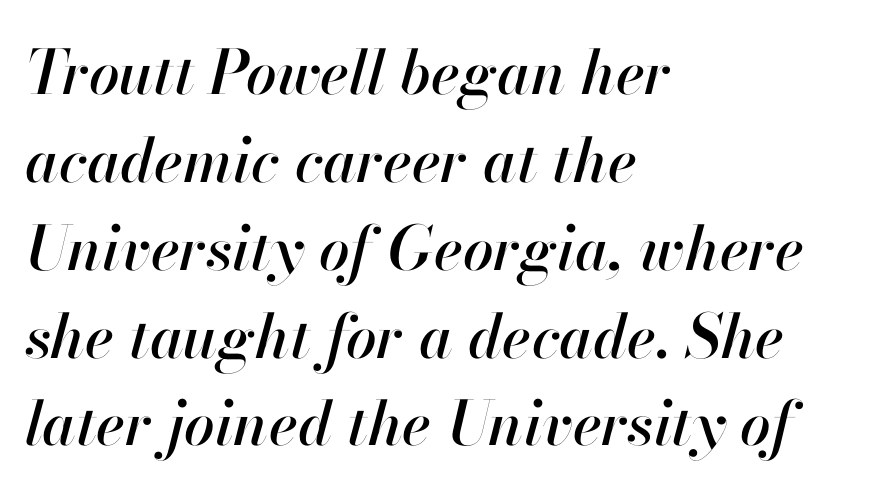
{"italic": "yes", "lean": "right", "slant_degrees": 13, "width": "normal", "stroke_contrast": "high", "x_height": "small", "monospaced": "no", "underline": "no", "align": "left", "line_spacing": "normal", "line_spacing_ratio": 1.44, "letter_spacing": "normal", "letter_spacing_em": 0.0, "glyph_px": 61}
